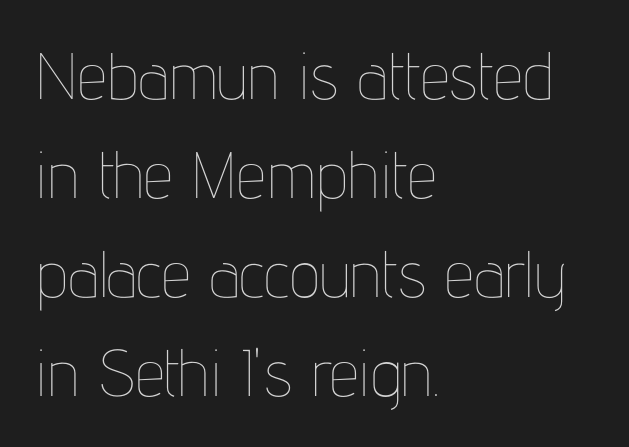
{"italic": "no", "bold": "no", "weight": "thin", "width": "condensed", "stroke_contrast": "low", "x_height": "medium", "monospaced": "no", "underline": "no", "align": "left", "line_spacing": "normal", "line_spacing_ratio": 1.5, "letter_spacing": "normal", "letter_spacing_em": 0.0, "glyph_px": 66}
